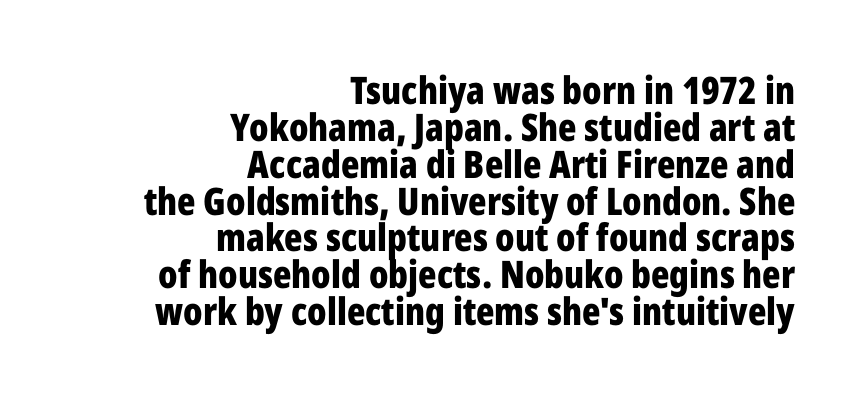
This sample uses an upright cut, with every glyph sitting square on the baseline. Line spacing here is tight. Line endings align vertically; line beginnings do not. The zone under the glyphs is completely vacant. Each glyph is drawn with heavy, bold strokes. The tracking reads as untouched default to a designer's eye.
